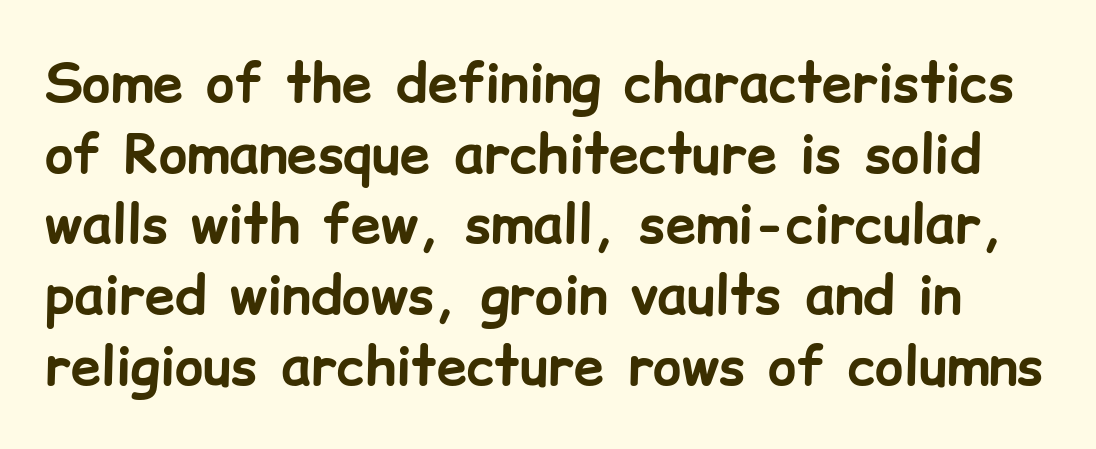
{"serif": "no", "italic": "no", "bold": "yes", "weight": "bold", "width": "normal", "stroke_contrast": "low", "x_height": "medium", "monospaced": "no", "underline": "no", "line_spacing": "normal", "line_spacing_ratio": 1.31, "letter_spacing": "normal", "letter_spacing_em": 0.0, "glyph_px": 54}
